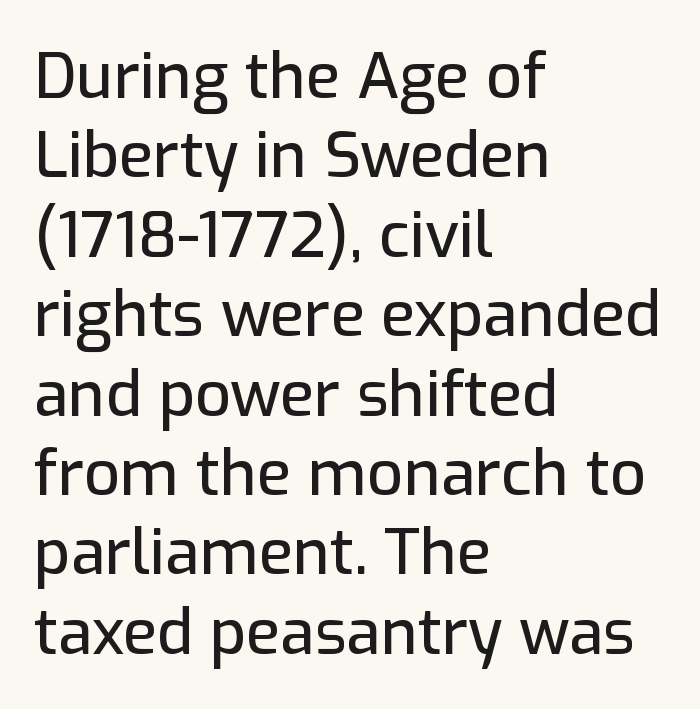
Descenders hang freely into open space. What kind of face is this? One without serifs — a sans. Upright lettering throughout. Letter spacing: default.
